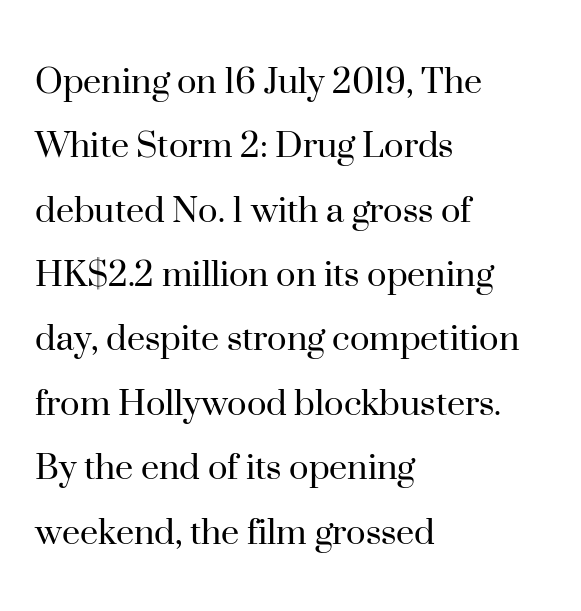
You could not count columns in this text — the font is proportionally spaced. Nope, not italic — everything's standing straight. This sample uses a serif face. The area under the type is left untouched. The paragraph shown leans on its left margin.
